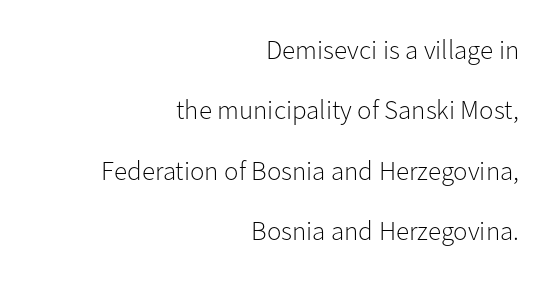
The image shows 27 px text type, upright; set right-aligned, loose line spacing (2.24x), normal letter spacing, not underlined.
